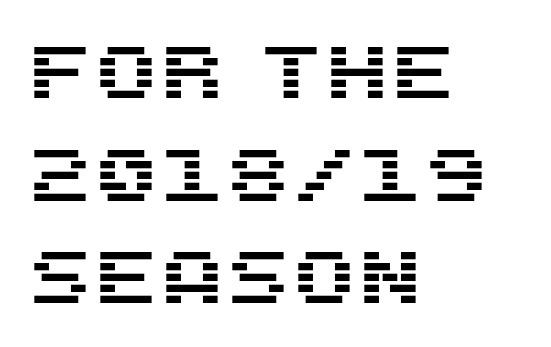
Spacing verdict: proportional, widths tailored to each character. Descender tails drop into unmarked territory. Does the leading feel generous? No, just average. These lines stack with their left ends in a neat column. The lettering holds an erect, upright posture throughout.
